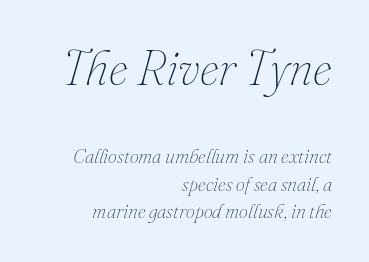
{"italic": "yes", "lean": "right", "slant_degrees": 16, "bold": "no", "weight": "thin", "width": "normal", "stroke_contrast": "medium", "x_height": "small", "monospaced": "no", "underline": "no", "align": "right", "line_spacing": "normal", "line_spacing_ratio": 1.37, "letter_spacing": "normal", "letter_spacing_em": 0.0, "larger_block": "first", "size_ratio": 2.45, "glyph_px": 49}
